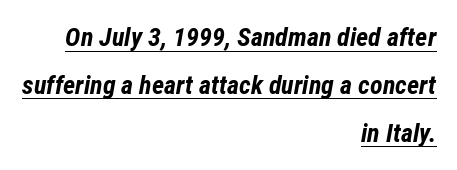
The image shows 26 px bold type, italic (leaning right); set right-aligned, line spacing 1.84x, normal letter spacing, underlined.
